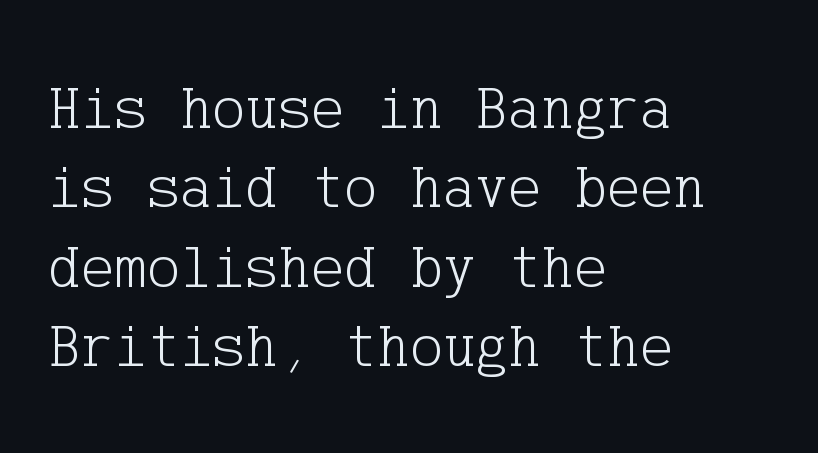
Q: Is the text bold? A: No.
Q: Is the text italic (slanted)? A: No, it is upright.
Q: Is the typeface a serif or a sans-serif typeface? A: Serif.
Q: Is the text underlined? A: No.
Q: How is the paragraph aligned? A: Left-aligned.
Q: Is the spacing between letters normal or unusually wide? A: Normal.
Q: Is the spacing between lines tight, normal or loose? A: Normal.
Q: Width (condensed, normal, or wide)? A: Normal.
Q: Stroke contrast? A: Low.
Q: x-height? A: Medium.
